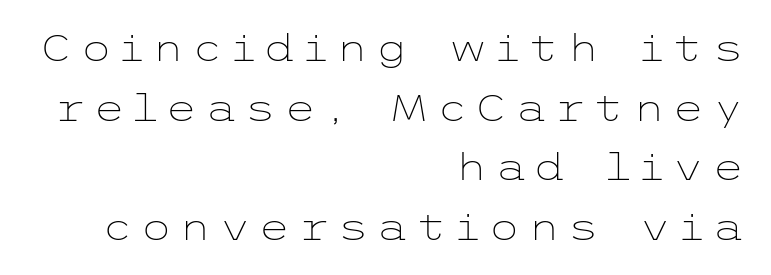
Q: Is the text bold? A: No.
Q: Is the text italic (slanted)? A: No, it is upright.
Q: Is the typeface a serif or a sans-serif typeface? A: Sans-serif.
Q: Is the text underlined? A: No.
Q: How is the paragraph aligned? A: Right-aligned.
Q: Is the spacing between lines tight, normal or loose? A: Normal.
Q: Width (condensed, normal, or wide)? A: Wide.
Q: Stroke contrast? A: Low.
Q: x-height? A: Medium.
